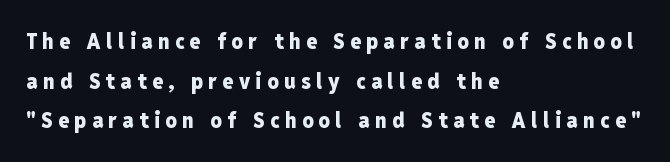
The image shows 22 px bold type, upright; set left-aligned, line spacing 1.8x, unusually wide letter spacing (+0.25 em), not underlined.
